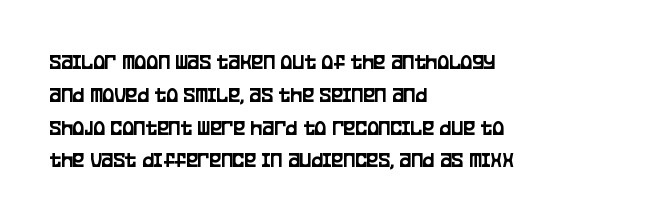
Q: Is the text italic (slanted)? A: No, it is upright.
Q: Is the text underlined? A: No.
Q: How is the paragraph aligned? A: Left-aligned.
Q: Is the spacing between letters normal or unusually wide? A: Normal.
Q: Is the spacing between lines tight, normal or loose? A: Normal.
